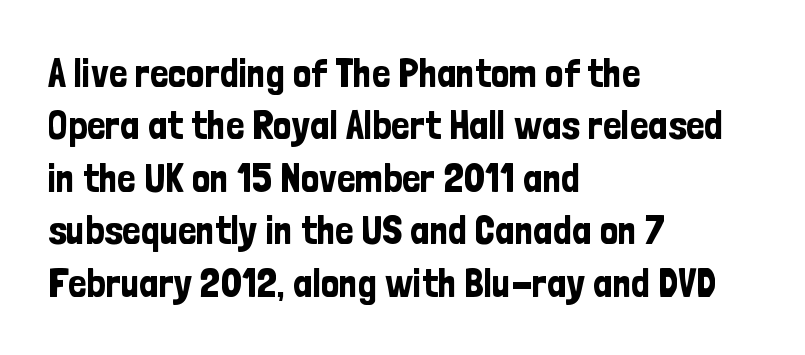
The image shows 41 px condensed sans-serif type, upright; set left-aligned, normal line spacing (1.28x), normal letter spacing, not underlined; low stroke contrast and a medium x-height.
